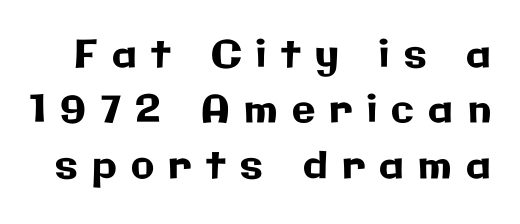
The image shows 38 px sans-serif type, upright; set normal line spacing (1.46x), unusually wide letter spacing (+0.38 em), not underlined; low stroke contrast and a medium x-height.
